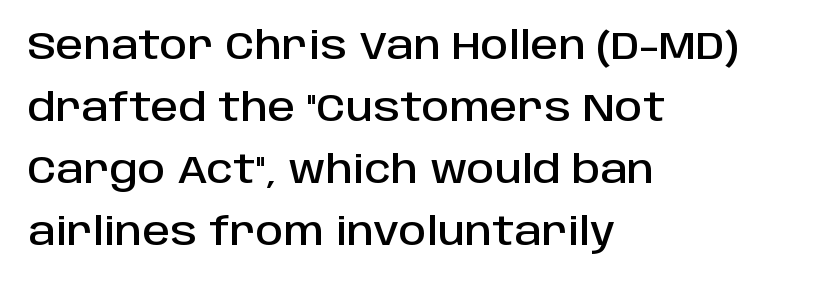
{"serif": "no", "italic": "no", "width": "normal", "stroke_contrast": "low", "x_height": "large", "monospaced": "no", "underline": "no", "align": "left", "line_spacing": "normal", "line_spacing_ratio": 1.59, "letter_spacing": "normal", "letter_spacing_em": 0.0, "glyph_px": 39}
